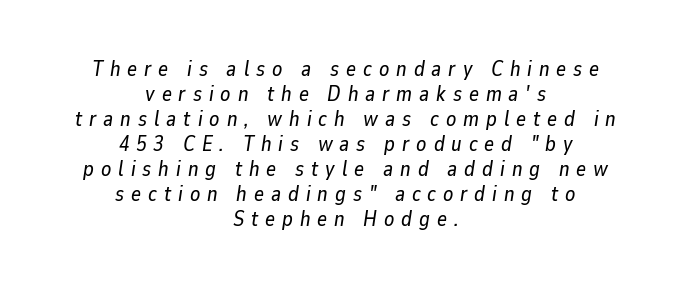
The image shows 21 px text type, italic (leaning right); set centered, line spacing 1.19x, unusually wide letter spacing (+0.33 em), not underlined.
